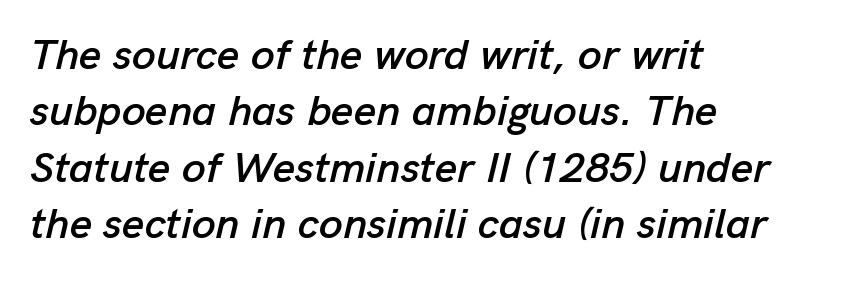
How would I describe the line gaps? Plain and ordinary. Nobody touched the tracking dial on this one. Proportional: the letters do not fall into vertical columns. In CSS terms this would be text-align: left.
